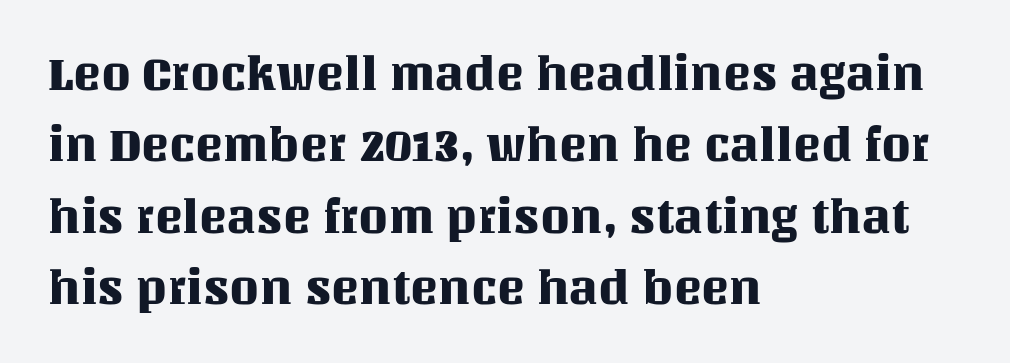
Q: Is the text italic (slanted)? A: No, it is upright.
Q: Is the text underlined? A: No.
Q: How is the paragraph aligned? A: Left-aligned.
Q: Is the spacing between letters normal or unusually wide? A: Normal.
Q: Is the spacing between lines tight, normal or loose? A: Normal.
Q: Width (condensed, normal, or wide)? A: Normal.
Q: Stroke contrast? A: Medium.
Q: x-height? A: Large.
Q: Monospaced? A: No.
